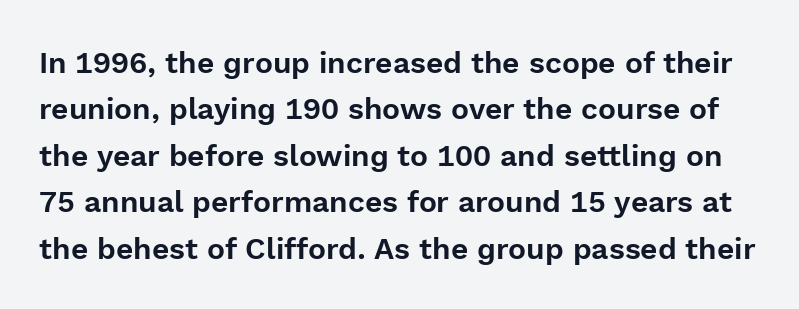
The image shows 30 px sans-serif type, upright; set normal line spacing (1.55x), normal letter spacing, not underlined; a medium x-height.
